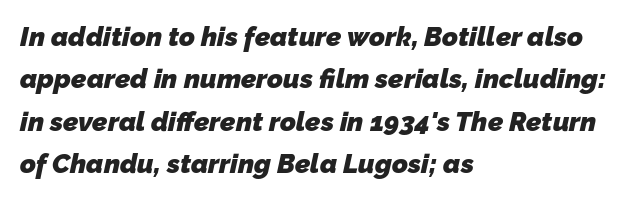
The letterforms sit shoulder to shoulder at normal distance. Typeset ragged right — the left edge is the straight one. The words here are not underlined. Regular leading. The characters look thick and weighty, a clear bold.
